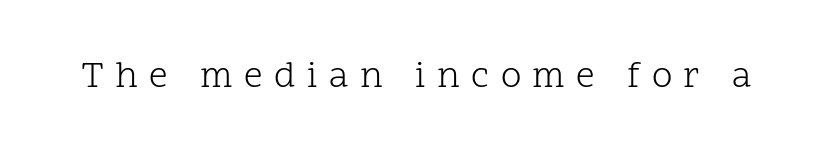
{"serif": "yes", "italic": "no", "bold": "no", "weight": "light", "width": "normal", "stroke_contrast": "low", "x_height": "medium", "monospaced": "no", "underline": "no", "letter_spacing": "wide", "letter_spacing_em": 0.31, "glyph_px": 37}
